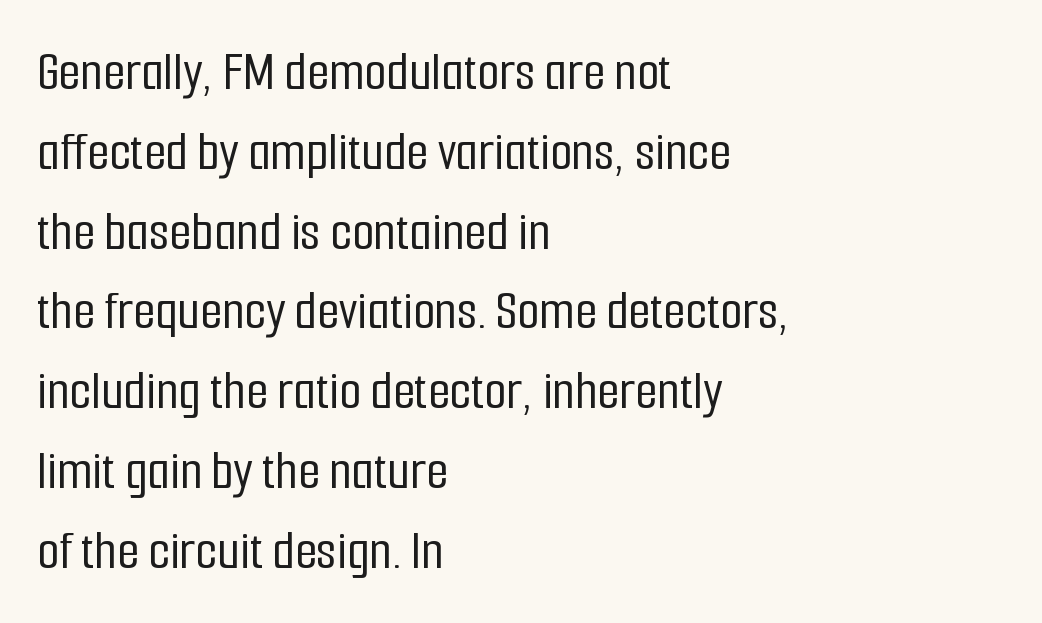
Looks like regular typesetting: each glyph gets only the width it needs. The designer went with a sans here, leaving each stem footless. Only glyphs here, with clear space below each row. One-word summary of the alignment: left. Posture: vertical.
